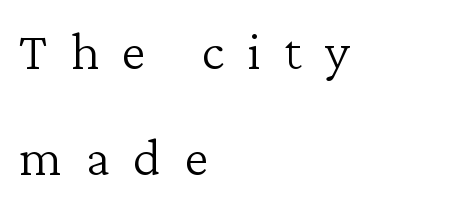
The glyphs are unaccompanied by any horizontal stroke below them. This is roman type, the default non-slanted kind. Stems and bowls with no extra thickness — not bold. The letters advance in unequal steps, a hallmark of proportional type.
